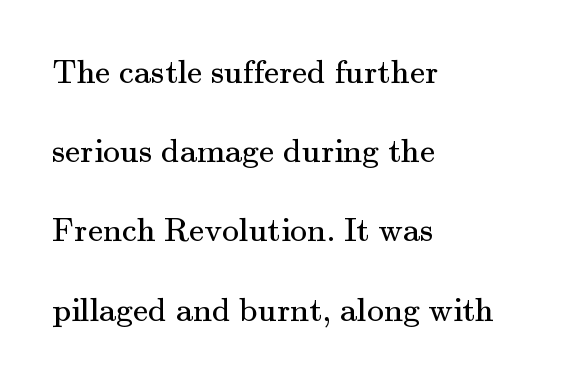
Italic? Not at all — the glyphs are vertical. The specimen omits any rule beneath the text block's lines. Leading is clearly above the norm, producing a sparse column. Each line starts at the same left margin while the right side varies. Think standard paragraph weight, or any step lighter than that.
